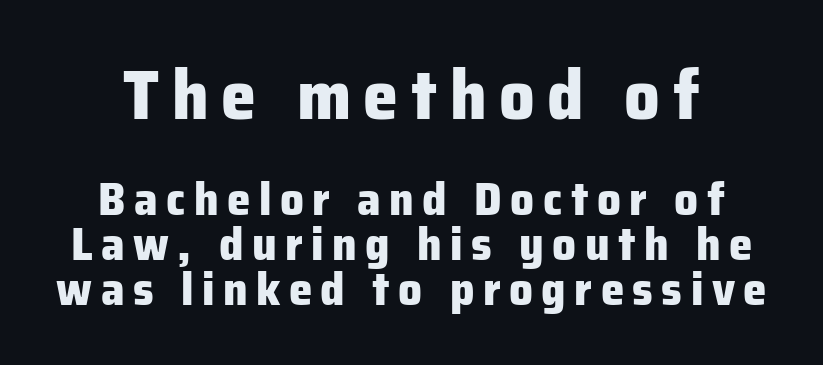
The image shows 70 px heavy sans-serif type, upright; set centered, tight line spacing (0.95x), not underlined; the first (top) block is 1.49x larger; low stroke contrast and a medium x-height.
